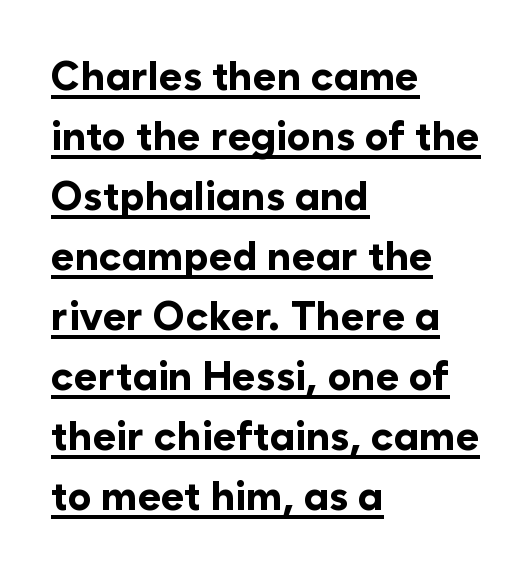
These lines sit exactly where default settings would place them. Do the characters align in a grid? No, the font is proportional. A typesetter would label this face a sans. The rendering uses a bold face; every stroke is thick and dark.
